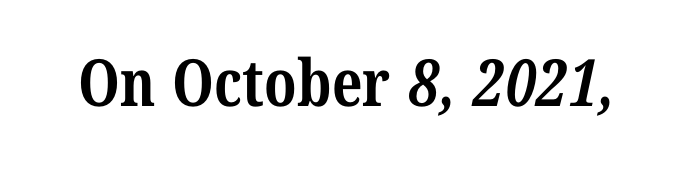
The image shows 65 px bold, condensed serif type; set normal letter spacing, not underlined; medium stroke contrast and a medium x-height.
